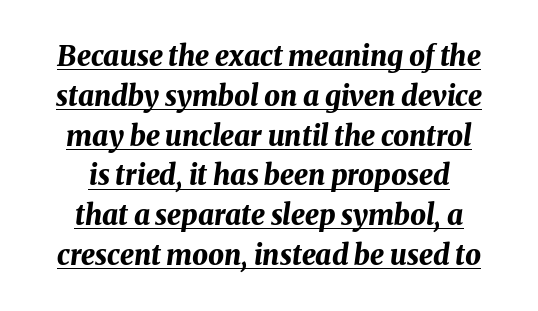
Slanted lettering throughout. On the weight axis this lands at bold, roughly 700. The lettering is marked with a stroke running underneath it. The horizontal fit of the characters is conventional and even. What's the leading like? Ordinary, nothing unusual. These lines are centered, leaving both edges ragged.
